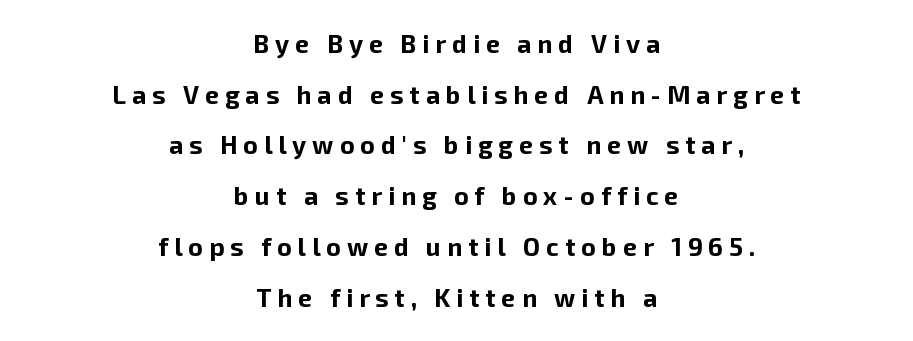
The image shows 25 px bold type, upright; set centered, loose line spacing (2.03x), unusually wide letter spacing (+0.24 em), not underlined.
